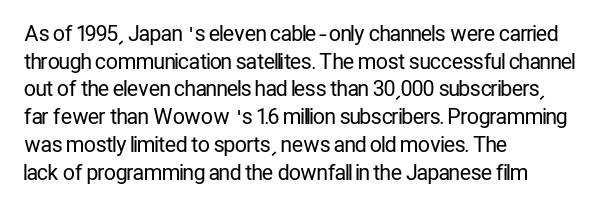
{"italic": "no", "bold": "no", "underline": "no", "align": "left", "line_spacing": "normal", "line_spacing_ratio": 1.32, "letter_spacing": "normal", "letter_spacing_em": 0.0, "glyph_px": 21}
